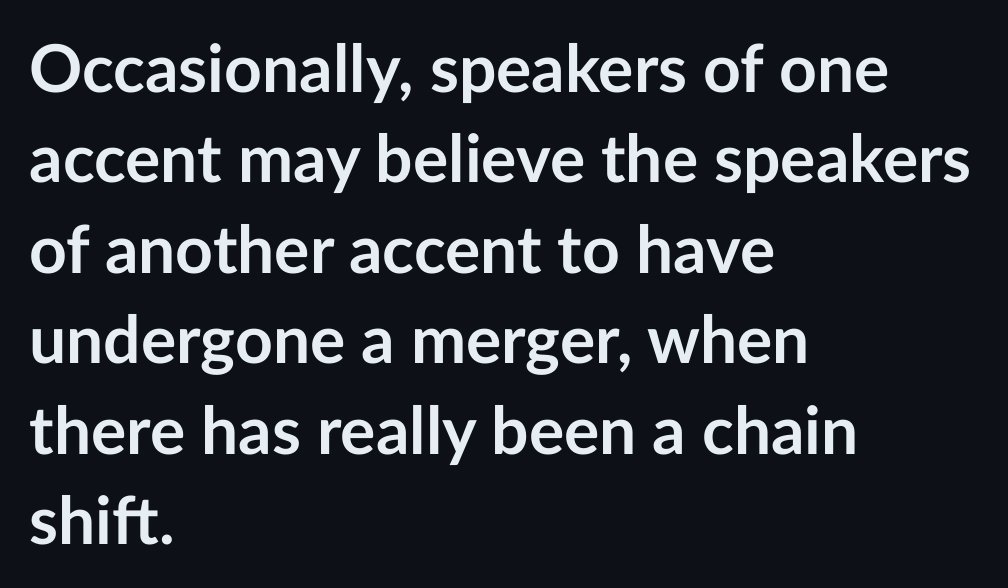
{"serif": "no", "italic": "no", "bold": "yes", "weight": "semibold", "width": "normal", "stroke_contrast": "low", "x_height": "medium", "monospaced": "no", "underline": "no", "align": "left", "line_spacing": "normal", "line_spacing_ratio": 1.37, "letter_spacing": "normal", "letter_spacing_em": 0.0, "glyph_px": 66}
